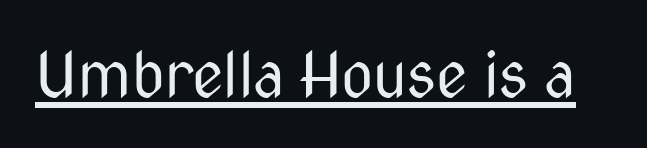
Q: Is the text bold? A: No.
Q: Is the text italic (slanted)? A: No, it is upright.
Q: Is the typeface a serif or a sans-serif typeface? A: Sans-serif.
Q: Is the text underlined? A: Yes.
Q: Is the spacing between letters normal or unusually wide? A: Normal.
Q: Width (condensed, normal, or wide)? A: Condensed.
Q: Stroke contrast? A: Medium.
Q: x-height? A: Medium.
Q: Monospaced? A: No.
